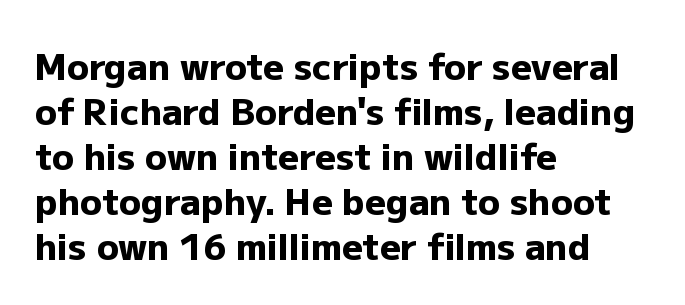
Type style note: lacks serifs. Anything drawn beneath the words? Only blank space. In terms of posture, this sample is upright. Nothing unusual about the tracking: characters are spaced as the font intends. This sample is left-justified, so line endings fall wherever the words run out. The lines sit at an ordinary, default distance from one another.
